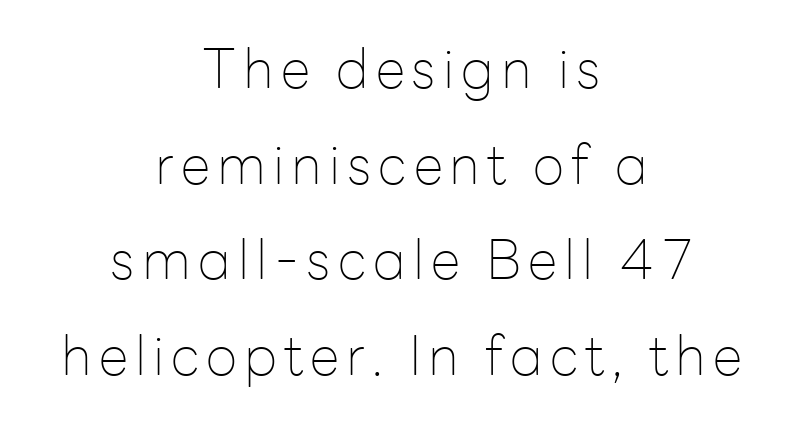
Italic? Not at all — the glyphs are vertical. Varying glyph widths throughout — classic text-font behaviour. The typesetting does not lean heavy: it is not bold. Does the type have serifs? No, each stem ends abruptly. The gap between lines stays unmarked.
